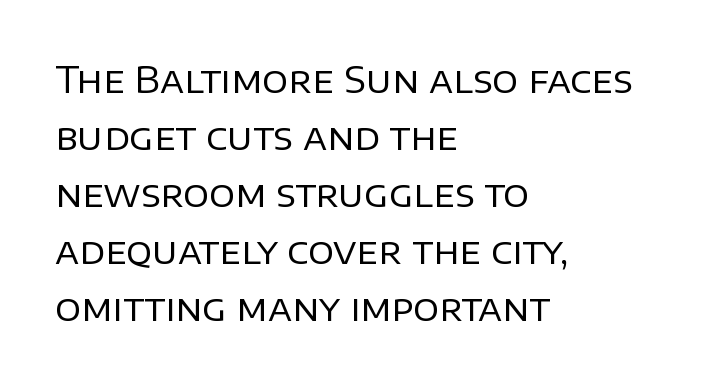
{"serif": "no", "italic": "no", "bold": "no", "weight": "regular", "width": "normal", "stroke_contrast": "low", "x_height": "large", "monospaced": "no", "underline": "no", "align": "left", "line_spacing": "normal", "line_spacing_ratio": 1.58, "letter_spacing": "normal", "letter_spacing_em": 0.0, "glyph_px": 36}
